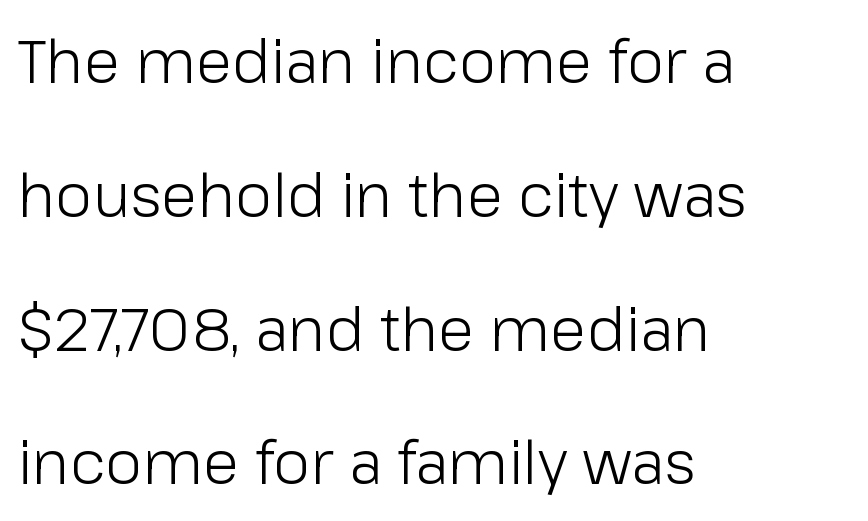
The image shows 60 px light sans-serif type, upright; set left-aligned, loose line spacing (2.23x), normal letter spacing, not underlined; low stroke contrast and a medium x-height.
